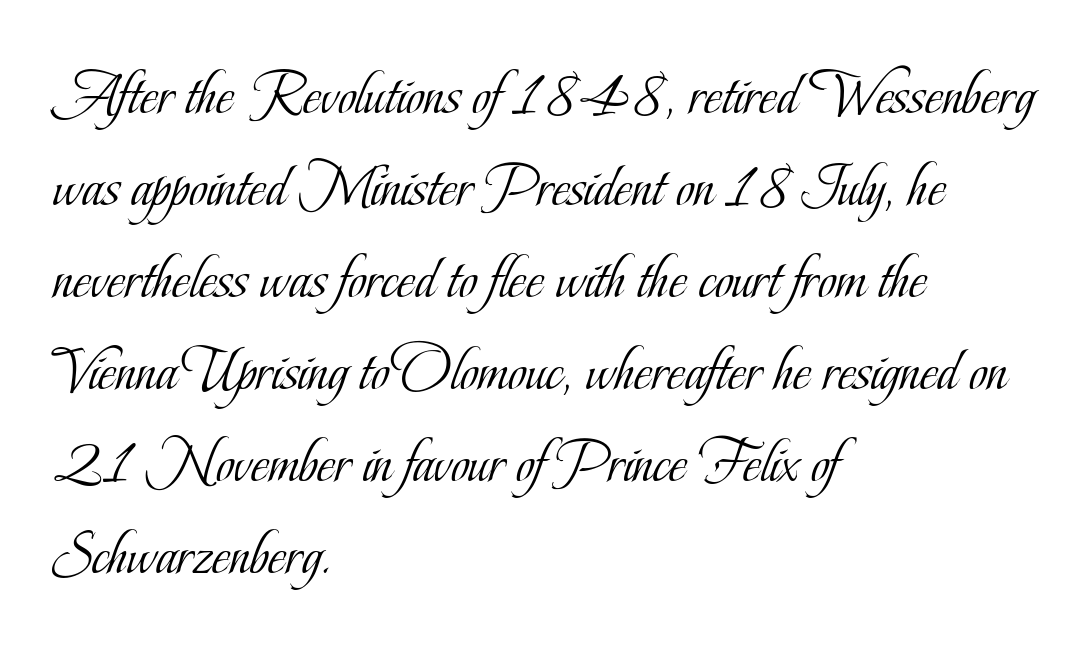
The image shows 63 px light, condensed serif type; set left-aligned, normal line spacing (1.46x), normal letter spacing, not underlined; low stroke contrast and a small x-height.
